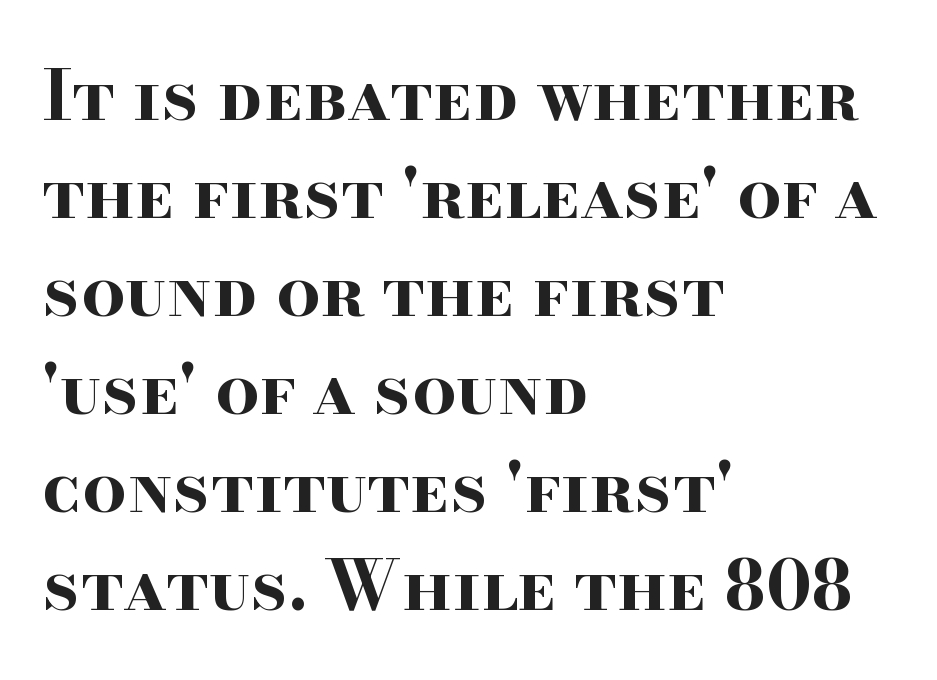
Q: Is the text bold? A: Yes.
Q: Is the text italic (slanted)? A: No, it is upright.
Q: Is the typeface a serif or a sans-serif typeface? A: Serif.
Q: Is the text underlined? A: No.
Q: How is the paragraph aligned? A: Left-aligned.
Q: Is the spacing between letters normal or unusually wide? A: Normal.
Q: Is the spacing between lines tight, normal or loose? A: Normal.
Q: Width (condensed, normal, or wide)? A: Wide.
Q: Stroke contrast? A: High.
Q: x-height? A: Small.
Q: Monospaced? A: No.
